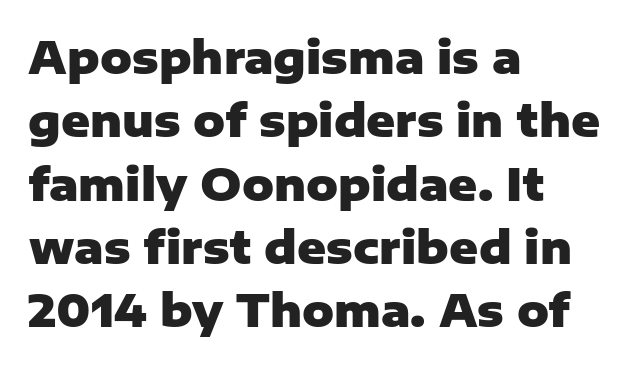
The image shows 44 px heavy sans-serif type, upright; set left-aligned, normal line spacing (1.44x), normal letter spacing, not underlined; low stroke contrast and a medium x-height.
